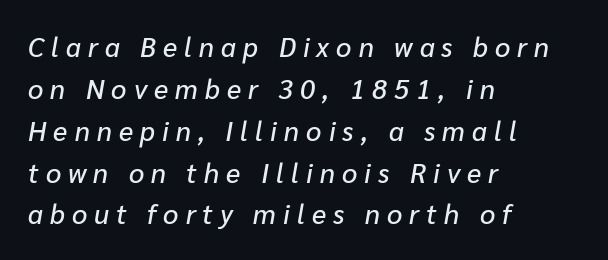
The image shows 27 px text type, italic (leaning right); set left-aligned, normal line spacing (1.55x), unusually wide letter spacing (+0.26 em), not underlined.
